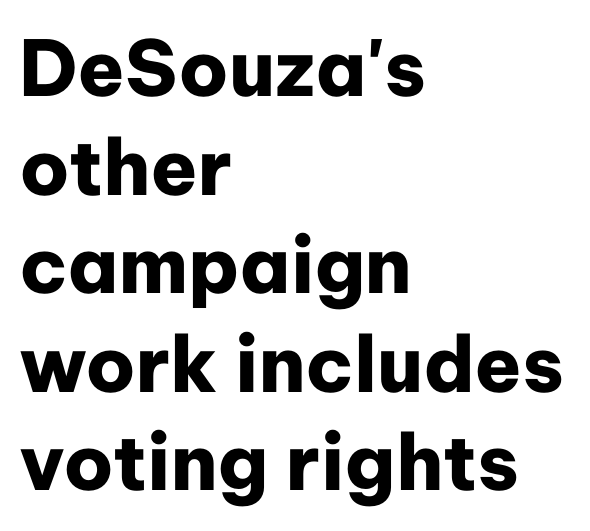
The image shows 77 px heavy sans-serif type, upright; set left-aligned, normal line spacing (1.28x), normal letter spacing, not underlined; low stroke contrast and a medium x-height.
